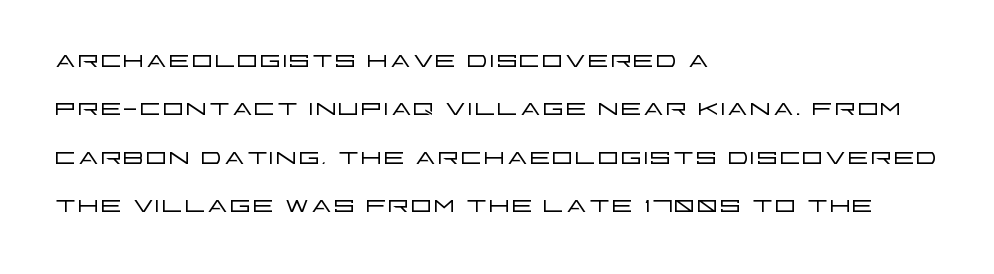
Q: Is the text bold? A: No.
Q: Is the text italic (slanted)? A: No, it is upright.
Q: Is the typeface a serif or a sans-serif typeface? A: Sans-serif.
Q: Is the text underlined? A: No.
Q: How is the paragraph aligned? A: Left-aligned.
Q: Is the spacing between letters normal or unusually wide? A: Normal.
Q: Is the spacing between lines tight, normal or loose? A: Normal.
Q: Width (condensed, normal, or wide)? A: Wide.
Q: Stroke contrast? A: Low.
Q: x-height? A: Large.
Q: Monospaced? A: No.
